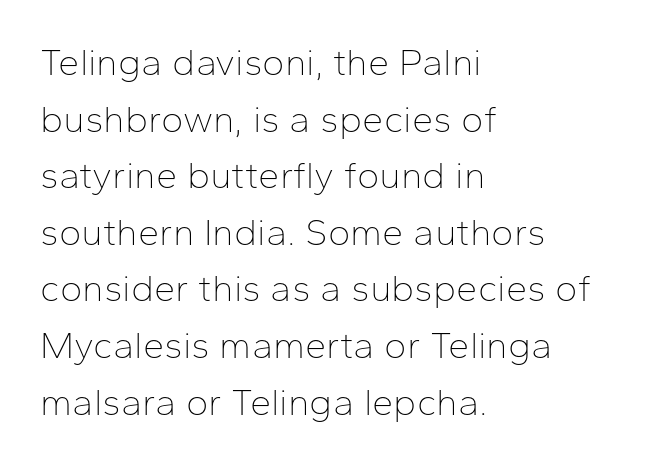
{"serif": "no", "italic": "no", "bold": "no", "weight": "thin", "width": "normal", "stroke_contrast": "low", "x_height": "medium", "monospaced": "no", "underline": "no", "align": "left", "line_spacing": "normal", "line_spacing_ratio": 1.49, "letter_spacing": "normal", "letter_spacing_em": 0.0, "glyph_px": 38}
